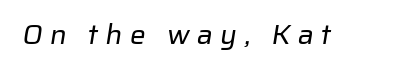
Q: Is the text bold? A: No.
Q: Is the typeface a serif or a sans-serif typeface? A: Sans-serif.
Q: Is the text underlined? A: No.
Q: Is the spacing between letters normal or unusually wide? A: Unusually wide.
Q: Width (condensed, normal, or wide)? A: Normal.
Q: Stroke contrast? A: Low.
Q: x-height? A: Medium.
Q: Monospaced? A: No.
